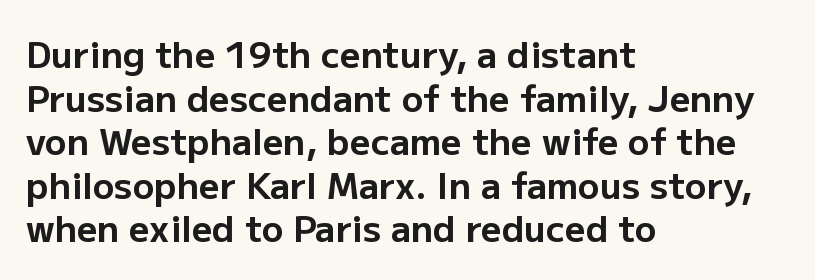
The image shows 36 px bold sans-serif type, upright; set left-aligned, line spacing 1.21x, normal letter spacing, not underlined; low stroke contrast and a medium x-height.
